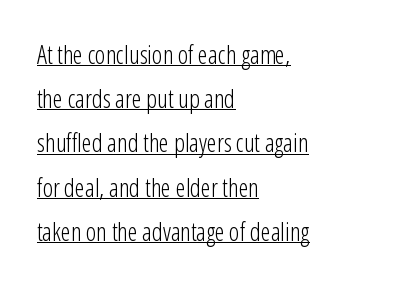
{"italic": "no", "bold": "no", "underline": "yes", "align": "left", "line_spacing_ratio": 1.77, "letter_spacing": "normal", "letter_spacing_em": 0.0, "glyph_px": 25}
